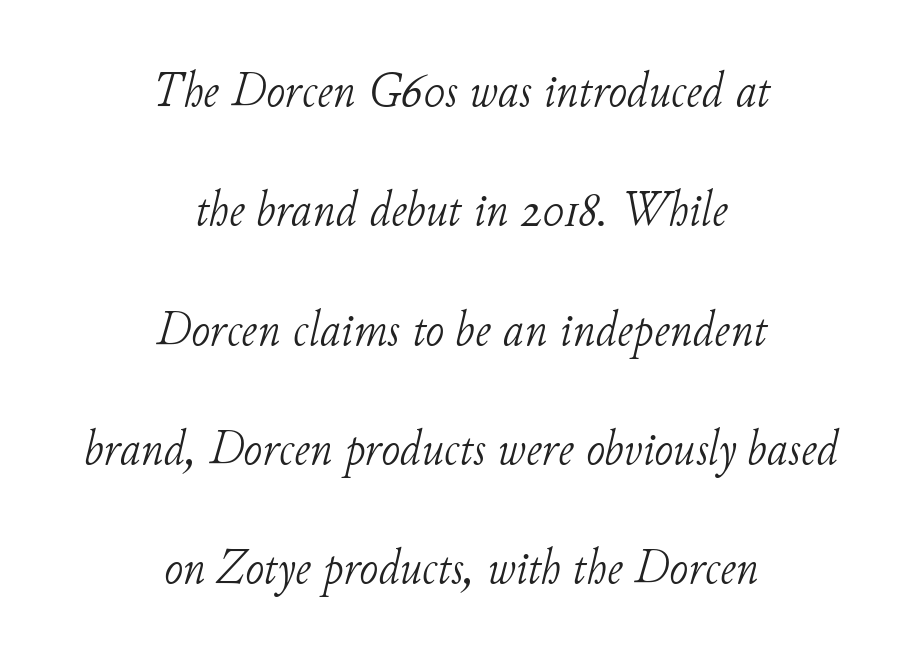
The image shows 51 px light serif type, italic (leaning right); set centered, loose line spacing (2.34x), normal letter spacing, not underlined; low stroke contrast and a small x-height.
